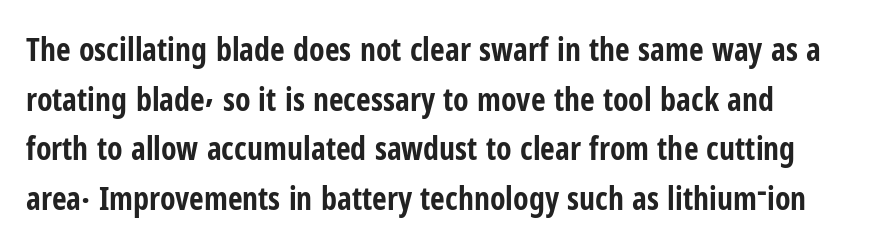
No extra tracking has been applied to these lines. Normally led — the rows are evenly, conventionally spaced. Think of a printed novel: that variable character pitch is what you see here. Every letter is thick-stroked: bold, no question. Bare-footed words on every line. The typography opts for an upright posture over an oblique one.
